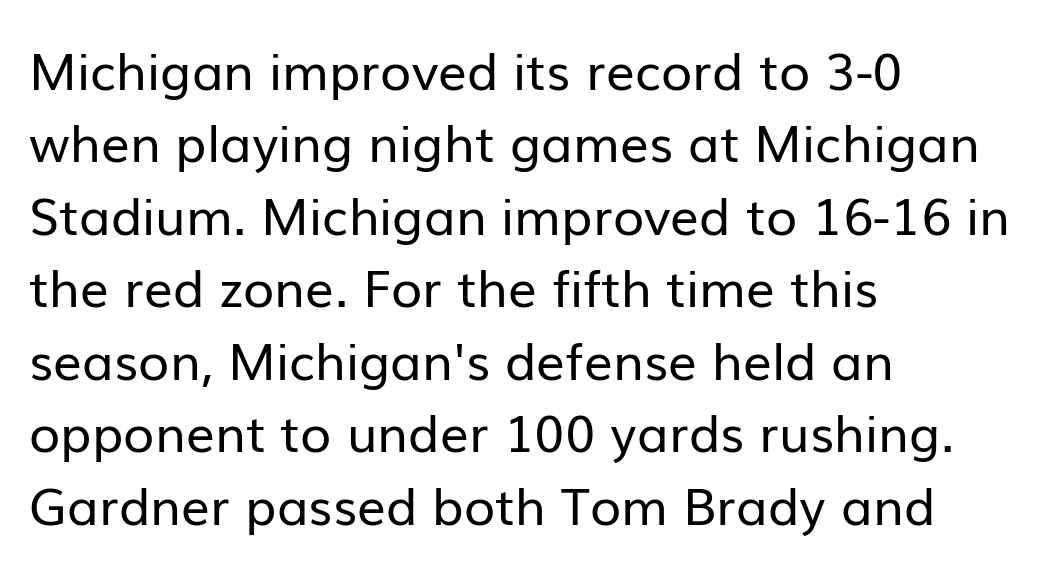
The image shows 51 px regular-weight sans-serif type, upright; set left-aligned, normal line spacing (1.42x), normal letter spacing, not underlined; low stroke contrast and a medium x-height.
